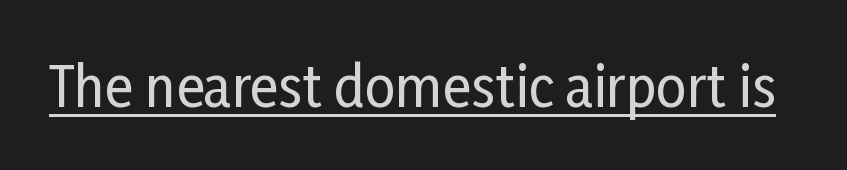
The image shows 54 px condensed sans-serif type, upright; set normal letter spacing, underlined; low stroke contrast and a medium x-height.
